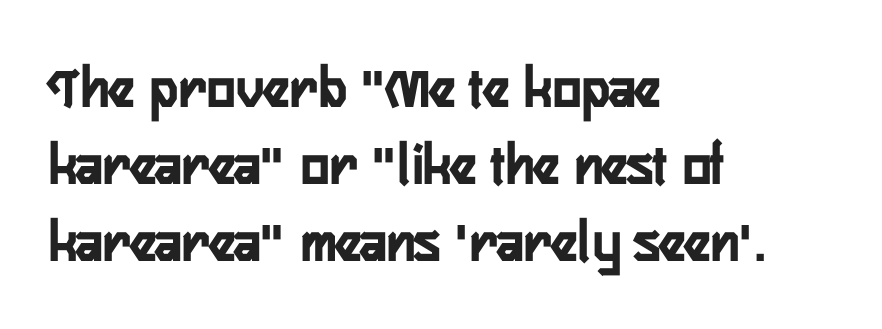
Q: Is the text bold? A: Yes.
Q: Is the text italic (slanted)? A: No, it is upright.
Q: Is the typeface a serif or a sans-serif typeface? A: Sans-serif.
Q: Is the text underlined? A: No.
Q: How is the paragraph aligned? A: Left-aligned.
Q: Is the spacing between letters normal or unusually wide? A: Normal.
Q: Is the spacing between lines tight, normal or loose? A: Normal.
Q: Width (condensed, normal, or wide)? A: Condensed.
Q: Stroke contrast? A: Low.
Q: x-height? A: Medium.
Q: Monospaced? A: No.
